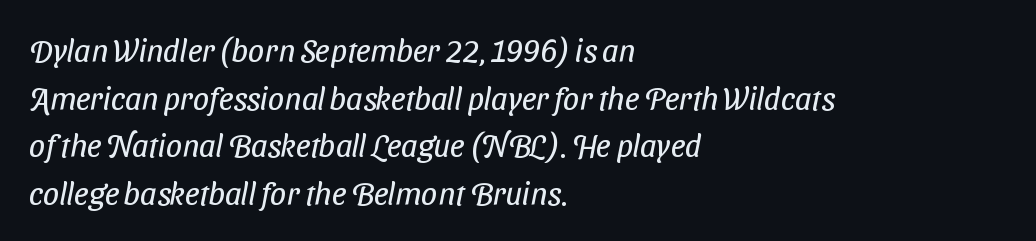
Caption: multi-line text, flush left, ragged right. No heavy texture on the line: the type isn't bold. Reading down the column, the eye jumps a familiar distance to each next line. Clear beneath every line of the passage. In terms of letterspacing, this is plain default setting.
